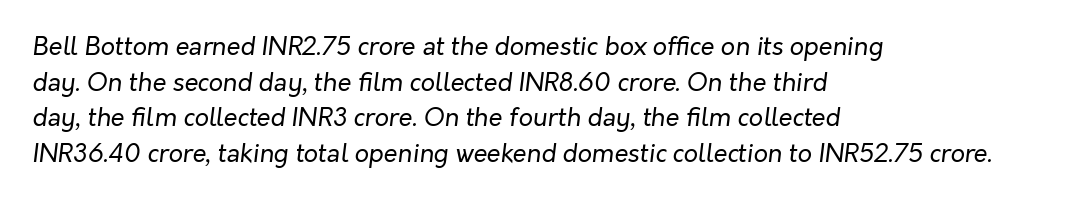
Q: Is the text bold? A: No.
Q: Is the text italic (slanted)? A: Yes, it leans right by about 7 degrees.
Q: Is the text underlined? A: No.
Q: How is the paragraph aligned? A: Left-aligned.
Q: Is the spacing between letters normal or unusually wide? A: Normal.
Q: Is the spacing between lines tight, normal or loose? A: Normal.
